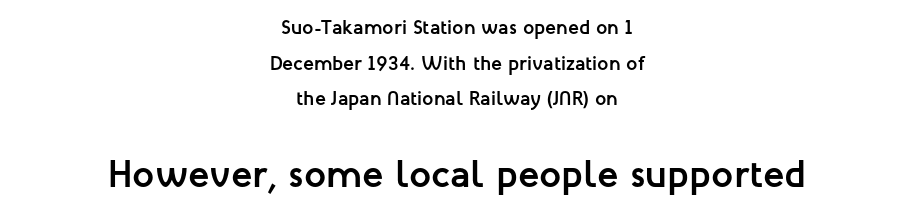
Serifs: no, the terminals of the letterforms are clean. Alignment: centered. These lines keep a tight, regular rhythm from letter to letter. The font is running at its bold setting.
